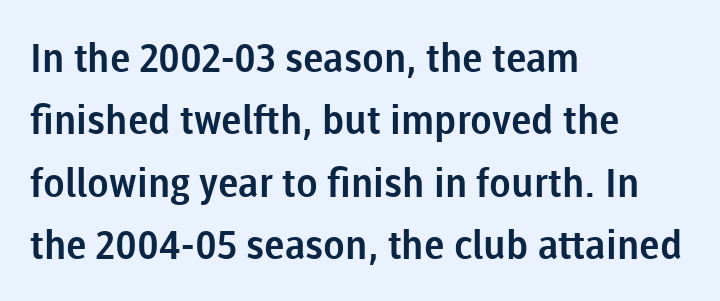
The image shows 40 px sans-serif type, upright; set left-aligned, normal line spacing (1.56x), normal letter spacing, not underlined; low stroke contrast and a medium x-height.
